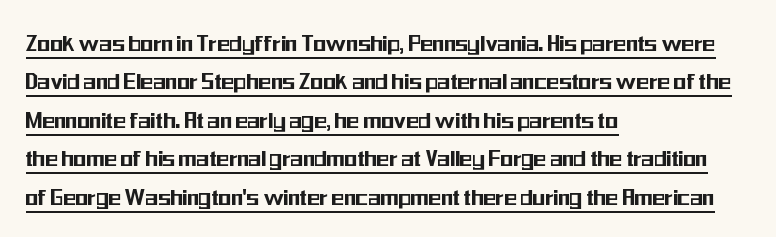
{"italic": "no", "underline": "yes", "align": "left", "line_spacing": "normal", "line_spacing_ratio": 1.48, "letter_spacing": "normal", "letter_spacing_em": 0.0, "glyph_px": 26}
